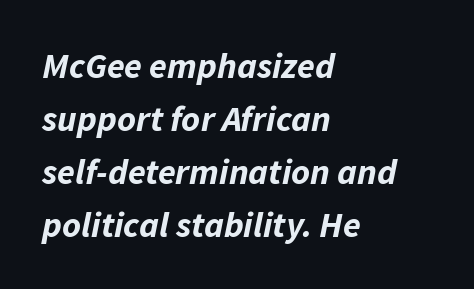
Q: Is the text bold? A: Yes.
Q: Is the text italic (slanted)? A: Yes, it leans right by about 11 degrees.
Q: Is the text underlined? A: No.
Q: How is the paragraph aligned? A: Left-aligned.
Q: Is the spacing between letters normal or unusually wide? A: Normal.
Q: Is the spacing between lines tight, normal or loose? A: Normal.
Q: Width (condensed, normal, or wide)? A: Normal.
Q: Stroke contrast? A: Low.
Q: x-height? A: Medium.
Q: Monospaced? A: No.
